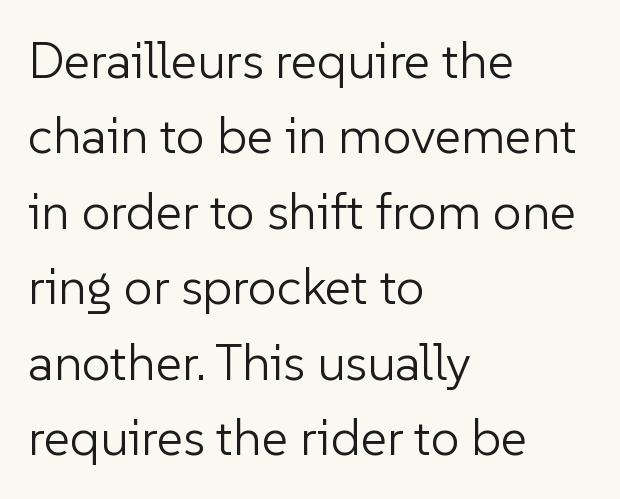
The image shows 51 px light sans-serif type, upright; set left-aligned, normal line spacing (1.48x), normal letter spacing, not underlined; low stroke contrast and a medium x-height.
